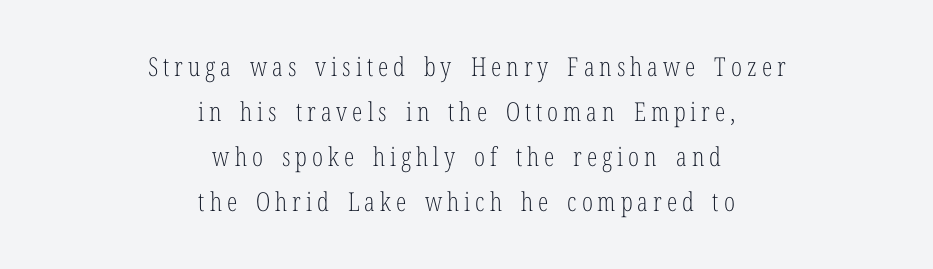
Q: Is the text bold? A: No.
Q: Is the text italic (slanted)? A: No, it is upright.
Q: Is the text underlined? A: No.
Q: How is the paragraph aligned? A: Centered.
